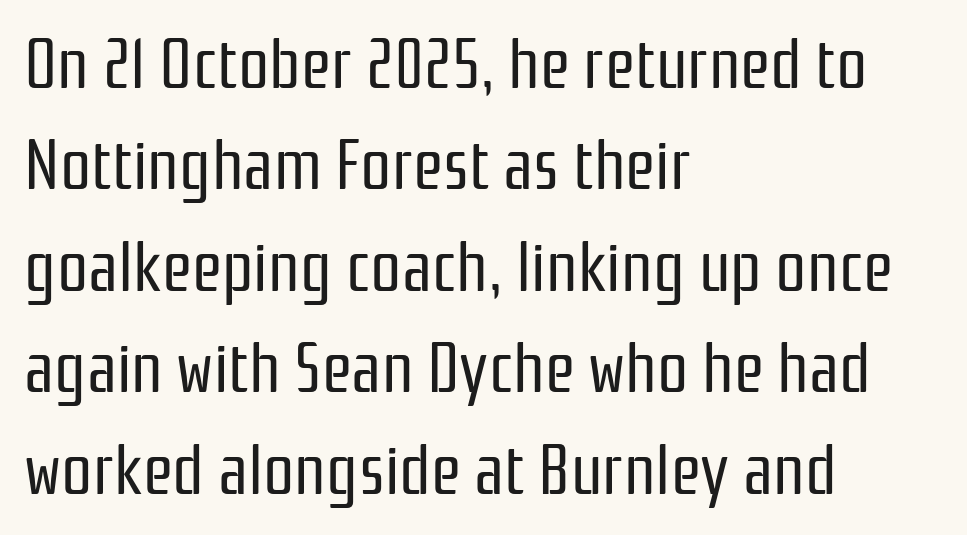
Unlike a traditional serif, this face leaves its strokes unadorned. The letters stand upright; this is a roman face. Character widths vary here, with narrow letters taking less room than wide ones. The letters look calm and open, with moderate or lighter stems. Has an underline been added? It has not. A typesetter would call this zero additional tracking.
